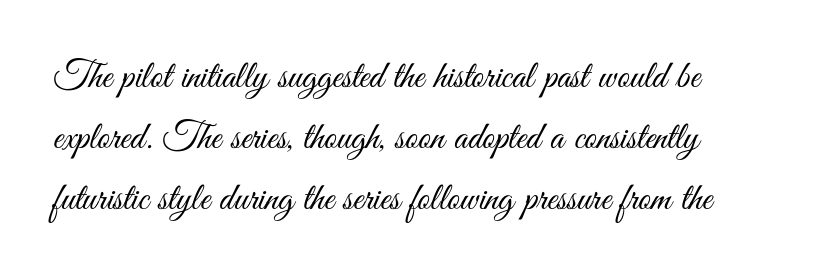
Q: Is the text bold? A: No.
Q: Is the text italic (slanted)? A: Yes.
Q: Is the typeface a serif or a sans-serif typeface? A: Sans-serif.
Q: Is the text underlined? A: No.
Q: How is the paragraph aligned? A: Left-aligned.
Q: Is the spacing between letters normal or unusually wide? A: Normal.
Q: Is the spacing between lines tight, normal or loose? A: Normal.
Q: Width (condensed, normal, or wide)? A: Condensed.
Q: Stroke contrast? A: Medium.
Q: x-height? A: Small.
Q: Monospaced? A: No.
